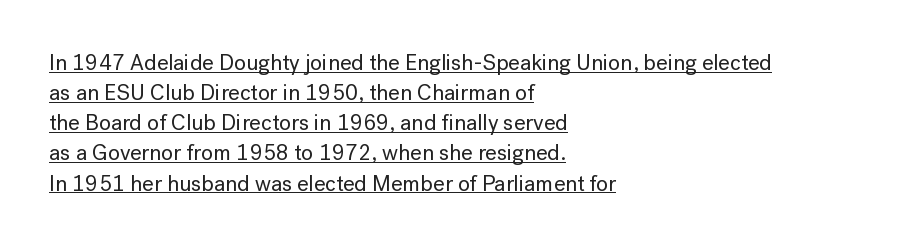
Q: Is the text italic (slanted)? A: No, it is upright.
Q: Is the text underlined? A: Yes.
Q: How is the paragraph aligned? A: Left-aligned.
Q: Is the spacing between letters normal or unusually wide? A: Normal.
Q: Is the spacing between lines tight, normal or loose? A: Normal.
